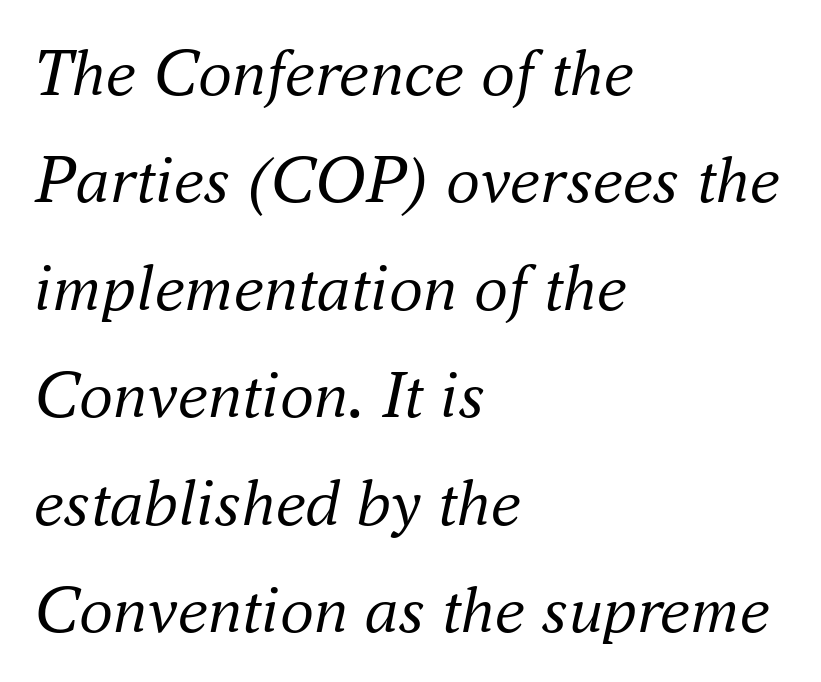
{"serif": "yes", "italic": "yes", "lean": "right", "slant_degrees": 16, "bold": "no", "weight": "regular", "width": "normal", "stroke_contrast": "medium", "x_height": "small", "monospaced": "no", "underline": "no", "align": "left", "line_spacing": "normal", "line_spacing_ratio": 1.58, "letter_spacing": "normal", "letter_spacing_em": 0.0, "glyph_px": 68}
